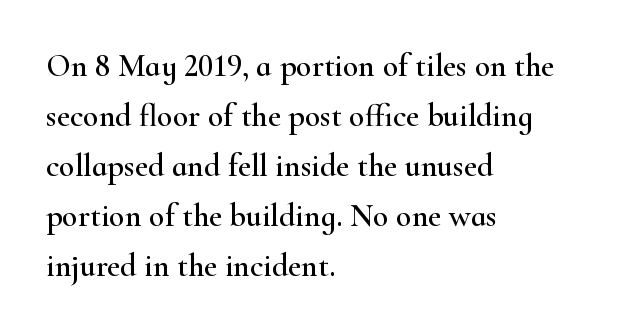
The image shows 32 px wide serif type, upright; set left-aligned, normal line spacing (1.56x), normal letter spacing, not underlined; high stroke contrast and a small x-height.
